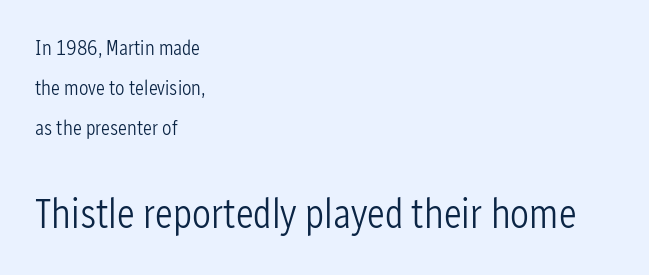
The image shows 42 px light, condensed sans-serif type, upright; set left-aligned, loose line spacing (1.9x), normal letter spacing, not underlined; the second (bottom) block is 2.0x larger; low stroke contrast and a medium x-height.
